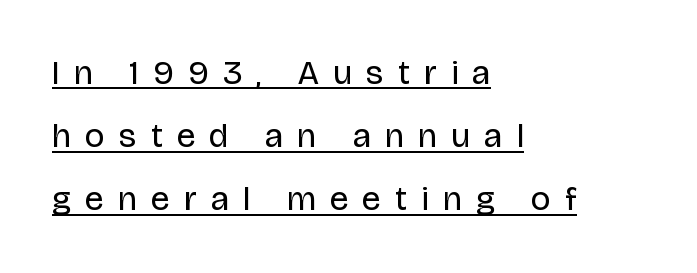
The image shows 34 px regular-weight sans-serif type, upright; set left-aligned, line spacing 1.86x, unusually wide letter spacing (+0.42 em), underlined; low stroke contrast and a large x-height.
